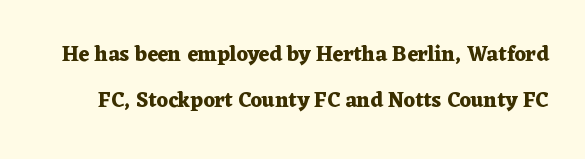
Q: Is the text bold? A: Yes.
Q: Is the text italic (slanted)? A: No, it is upright.
Q: Is the text underlined? A: No.
Q: Is the spacing between letters normal or unusually wide? A: Normal.
Q: Is the spacing between lines tight, normal or loose? A: Loose.
